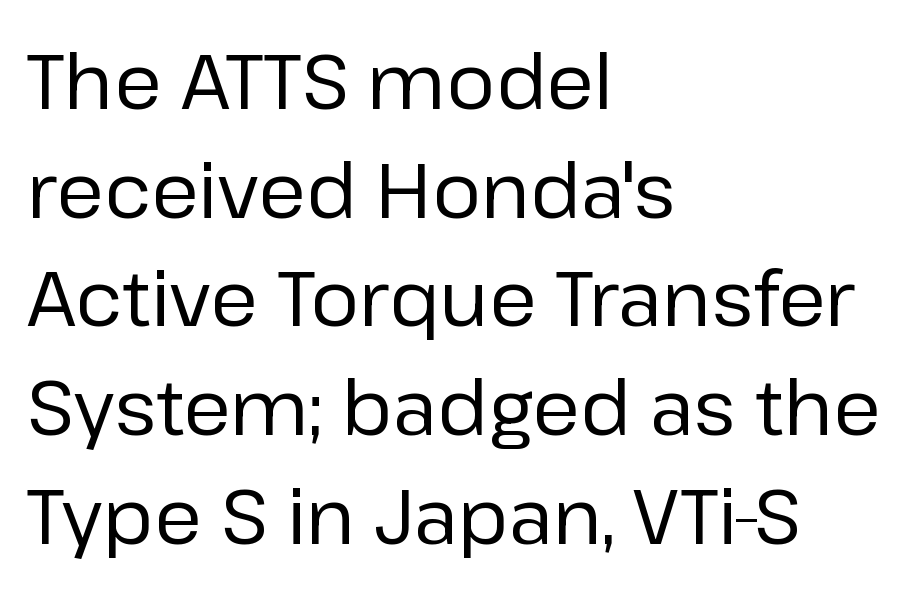
The letters advance in unequal steps, a hallmark of proportional type. Leading matches the norm, producing a regular column. The string is rendered with underlining switched off. Check where the strokes stop: nothing finishes them off — pure sans. Which margin do the lines hug? The left one — the right edge is uneven. Unlike italic type, these characters show no tilt at all.
